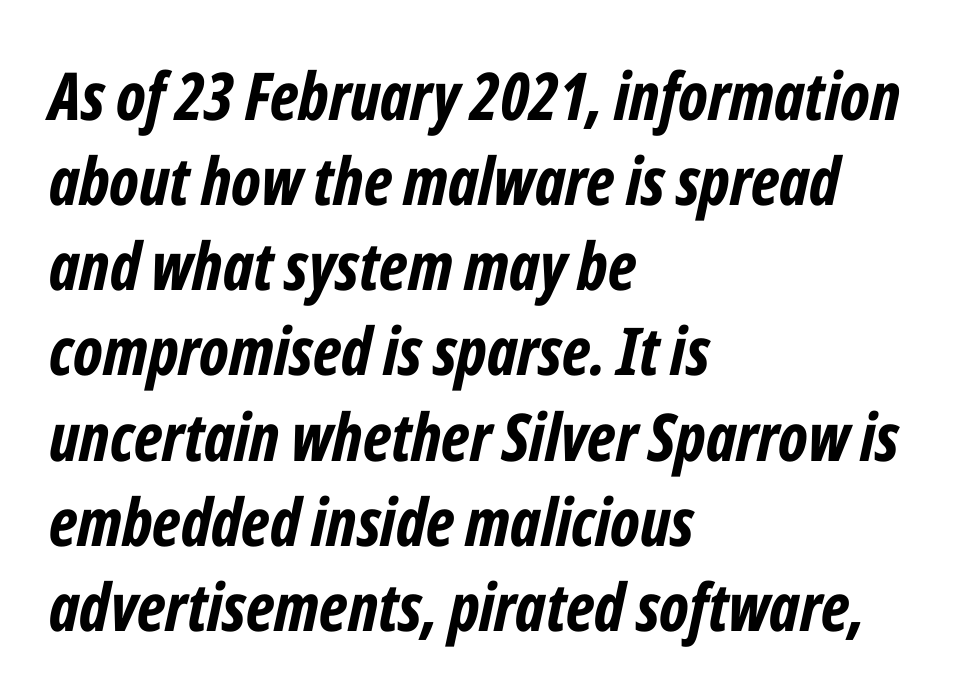
The image shows 66 px bold, condensed type, italic (leaning right); set left-aligned, normal line spacing (1.29x), normal letter spacing, not underlined; low stroke contrast and a medium x-height.
